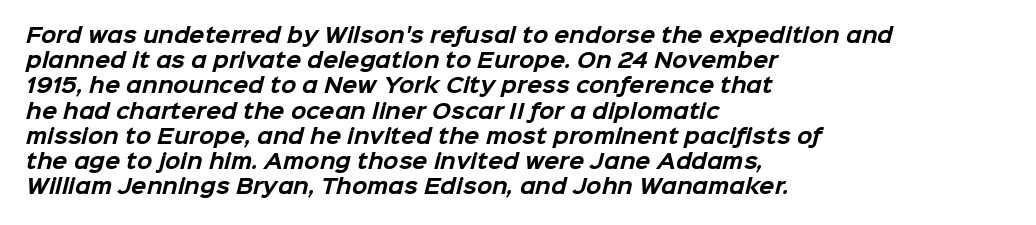
Q: Is the text bold? A: Yes.
Q: Is the text underlined? A: No.
Q: How is the paragraph aligned? A: Left-aligned.
Q: Is the spacing between letters normal or unusually wide? A: Normal.
Q: Is the spacing between lines tight, normal or loose? A: Normal.
